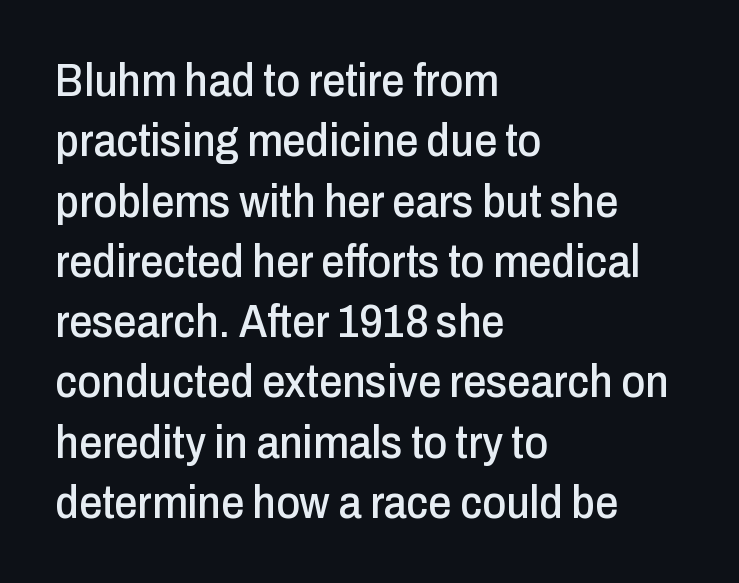
Proportional: the letters do not fall into vertical columns. You could call the tracking neutral — neither tight nor loose. The zone under the glyphs is completely vacant. In CSS terms this would be text-align: left. In terms of leading, this rendering sits right in the middle. Is this a sans? Yes — the strokes have no serifs.
